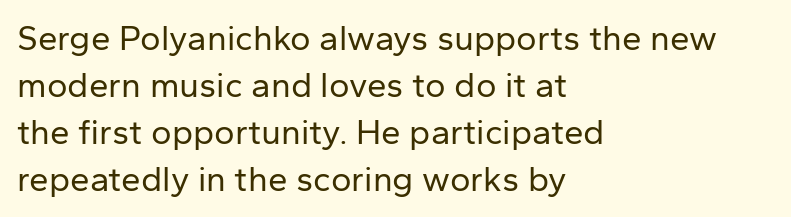
Q: Is the text bold? A: No.
Q: Is the text italic (slanted)? A: No, it is upright.
Q: Is the typeface a serif or a sans-serif typeface? A: Sans-serif.
Q: Is the text underlined? A: No.
Q: How is the paragraph aligned? A: Left-aligned.
Q: Is the spacing between letters normal or unusually wide? A: Normal.
Q: Is the spacing between lines tight, normal or loose? A: Normal.
Q: Width (condensed, normal, or wide)? A: Normal.
Q: Stroke contrast? A: Low.
Q: x-height? A: Medium.
Q: Monospaced? A: No.
